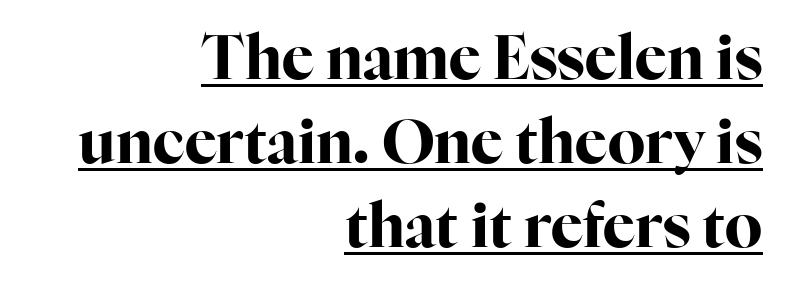
Ascenders rise straight up at ninety degrees. Summary of vertical rhythm: regular, with standard interline spacing. This is heavy type, rendered in bold. Think of a printed novel: that variable character pitch is what you see here. Underlining? Definitely there. The lines are quadded right.
